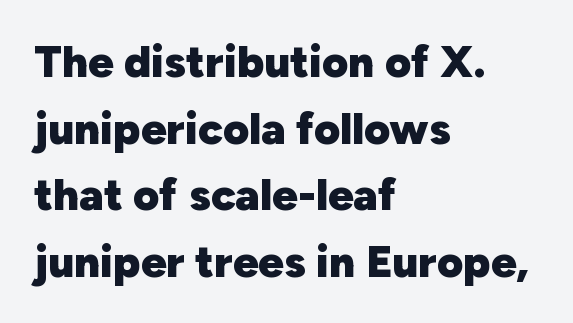
Q: Is the text bold? A: Yes.
Q: Is the text italic (slanted)? A: No, it is upright.
Q: Is the typeface a serif or a sans-serif typeface? A: Sans-serif.
Q: Is the text underlined? A: No.
Q: How is the paragraph aligned? A: Left-aligned.
Q: Is the spacing between letters normal or unusually wide? A: Normal.
Q: Is the spacing between lines tight, normal or loose? A: Normal.
Q: Width (condensed, normal, or wide)? A: Normal.
Q: Stroke contrast? A: Low.
Q: x-height? A: Medium.
Q: Monospaced? A: No.
